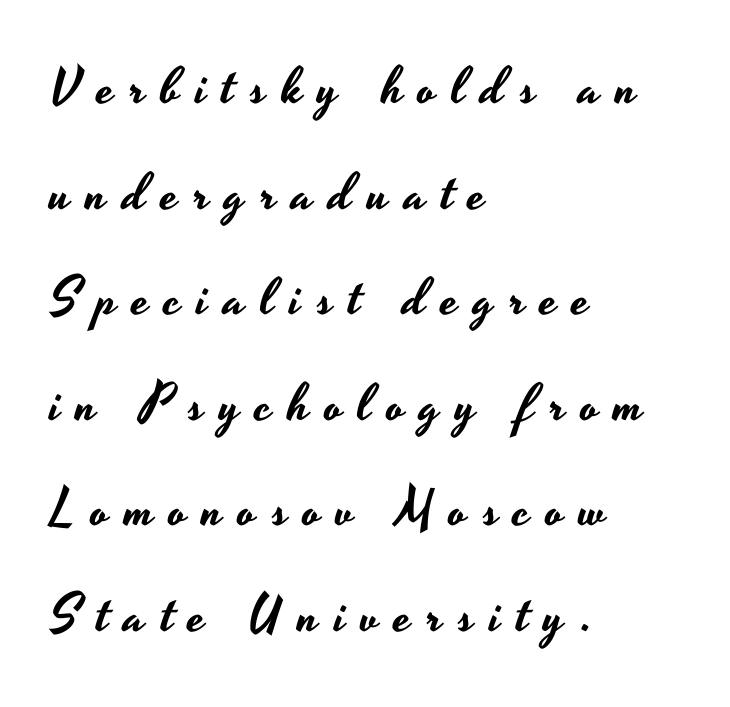
The image shows 52 px wide sans-serif type; set left-aligned, loose line spacing (2.03x), unusually wide letter spacing (+0.3 em), not underlined; low stroke contrast and a small x-height.
